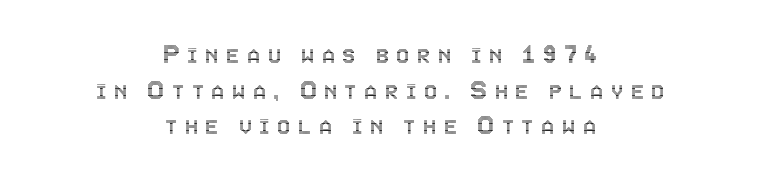
The image shows 30 px condensed type, upright; set centered, line spacing 1.19x, unusually wide letter spacing (+0.24 em), not underlined; a large x-height.
